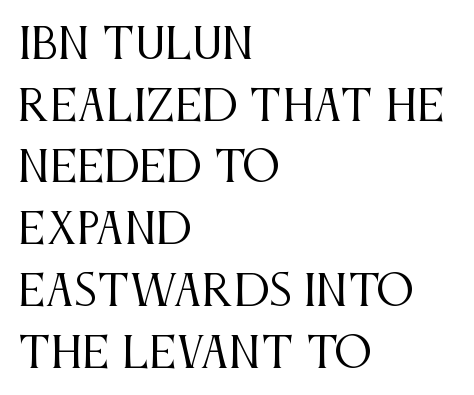
The image shows 42 px regular-weight, condensed serif type, upright; set left-aligned, normal line spacing (1.47x), normal letter spacing, not underlined; medium stroke contrast and a large x-height.
